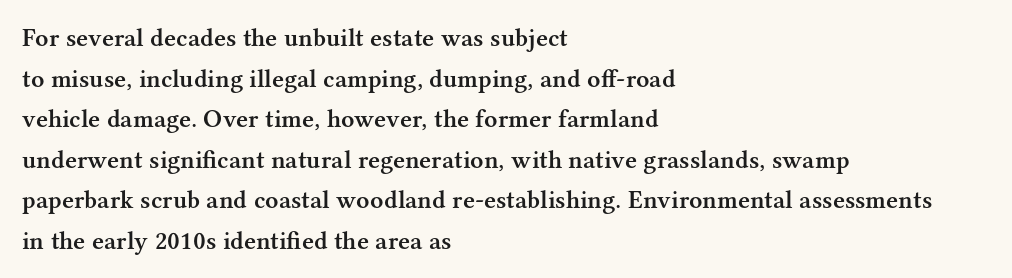
{"italic": "no", "bold": "semi", "underline": "no", "align": "left", "line_spacing": "normal", "line_spacing_ratio": 1.56, "letter_spacing": "normal", "letter_spacing_em": 0.0, "glyph_px": 26}
